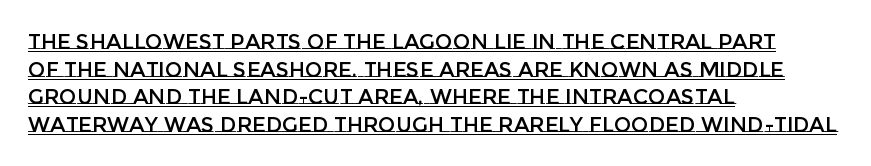
The image shows 21 px text type, upright; set left-aligned, normal line spacing (1.31x), normal letter spacing, underlined.
